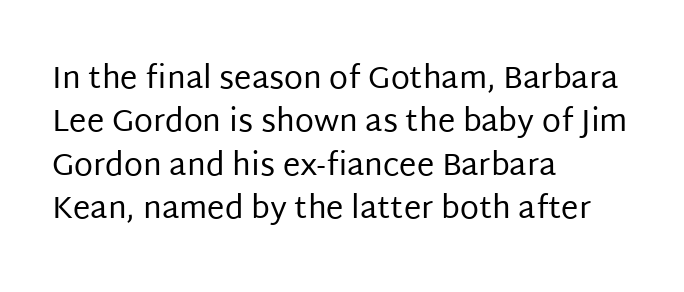
The image shows 31 px regular-weight sans-serif type, upright; set left-aligned, normal line spacing (1.4x), normal letter spacing, not underlined; low stroke contrast and a large x-height.
